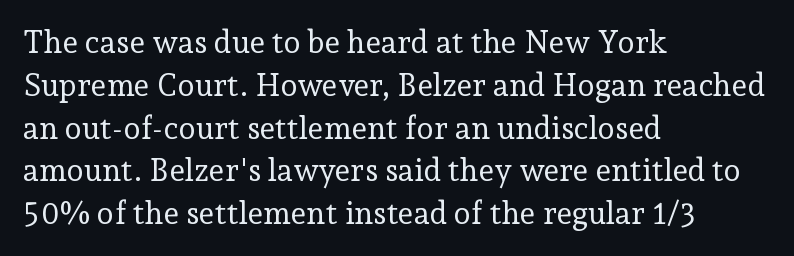
{"serif": "yes", "italic": "no", "bold": "no", "weight": "regular", "width": "normal", "stroke_contrast": "low", "x_height": "medium", "monospaced": "no", "underline": "no", "align": "left", "line_spacing": "normal", "line_spacing_ratio": 1.38, "letter_spacing": "normal", "letter_spacing_em": 0.0, "glyph_px": 31}
